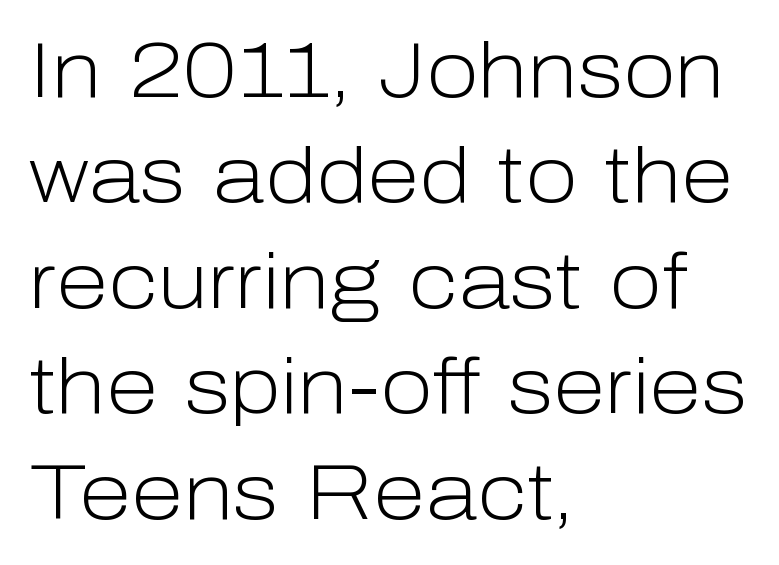
Q: Is the text bold? A: No.
Q: Is the text italic (slanted)? A: No, it is upright.
Q: Is the typeface a serif or a sans-serif typeface? A: Sans-serif.
Q: Is the text underlined? A: No.
Q: How is the paragraph aligned? A: Left-aligned.
Q: Is the spacing between letters normal or unusually wide? A: Normal.
Q: Is the spacing between lines tight, normal or loose? A: Normal.
Q: Width (condensed, normal, or wide)? A: Normal.
Q: Stroke contrast? A: Low.
Q: x-height? A: Medium.
Q: Monospaced? A: No.
